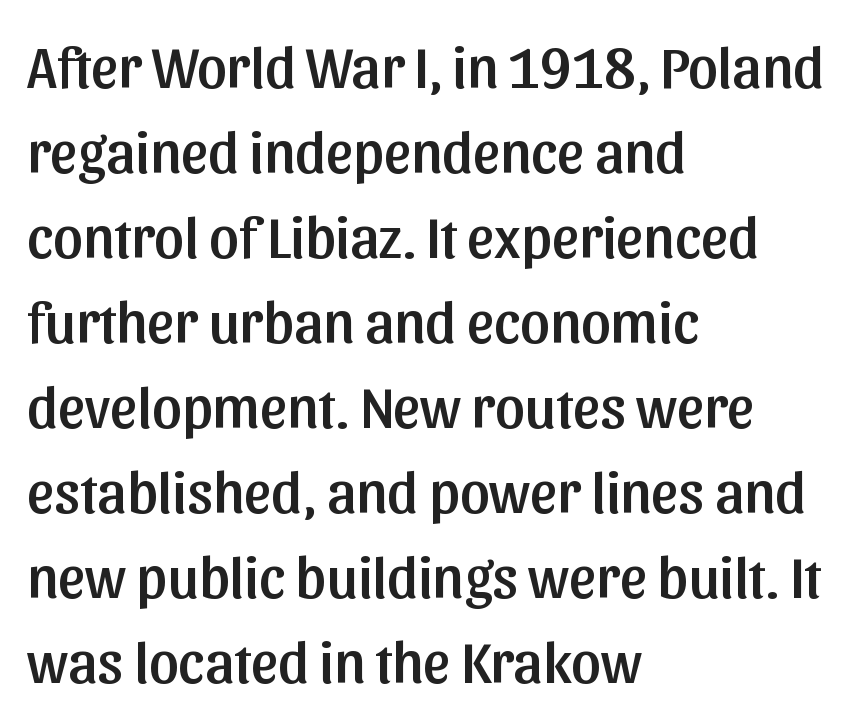
Q: Is the text italic (slanted)? A: No, it is upright.
Q: Is the typeface a serif or a sans-serif typeface? A: Sans-serif.
Q: Is the text underlined? A: No.
Q: How is the paragraph aligned? A: Left-aligned.
Q: Is the spacing between letters normal or unusually wide? A: Normal.
Q: Is the spacing between lines tight, normal or loose? A: Normal.
Q: Width (condensed, normal, or wide)? A: Normal.
Q: Stroke contrast? A: Low.
Q: x-height? A: Medium.
Q: Monospaced? A: No.
